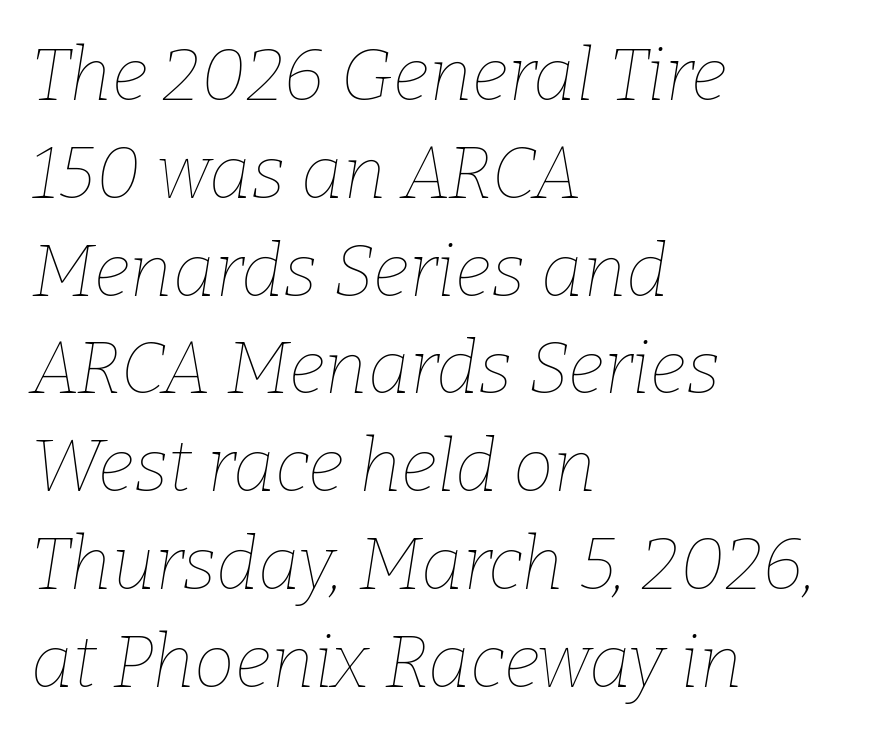
A typesetter would call this zero additional tracking. Quick note: interline space is typical. Bare-footed words on every line. The lines in this sample share a left origin and differ only in where they stop. Compared with a typical body face, this is equally light or lighter still.
